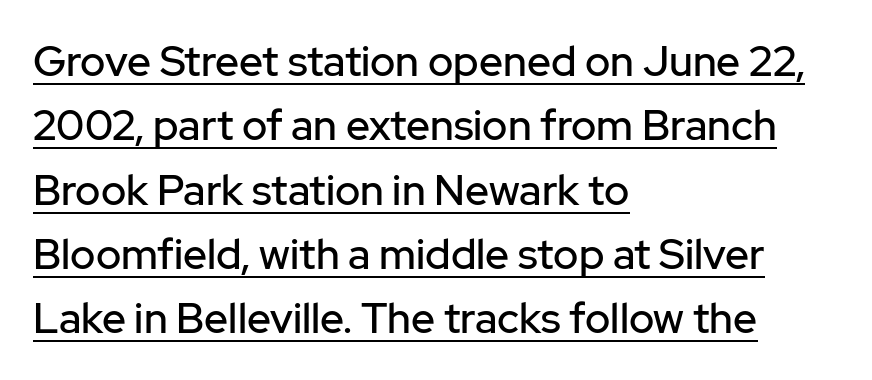
{"serif": "no", "italic": "no", "width": "normal", "stroke_contrast": "low", "x_height": "medium", "monospaced": "no", "underline": "yes", "align": "left", "line_spacing": "normal", "line_spacing_ratio": 1.53, "letter_spacing": "normal", "letter_spacing_em": 0.0, "glyph_px": 42}
